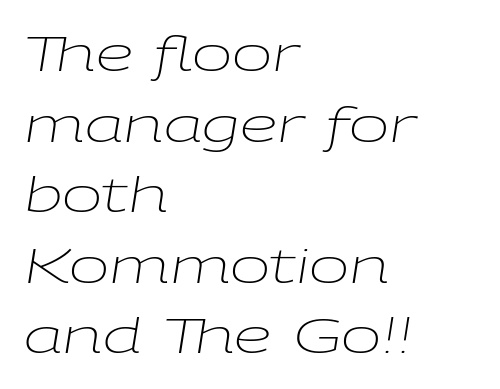
Anything drawn beneath the words? Only blank space. The strokes carry an ordinary text weight at most. What stands out about the letter spacing? Nothing — it is the standard amount. Does the copy run flush right? No — it runs flush left. Each new line begins a customary step beneath the previous one.
